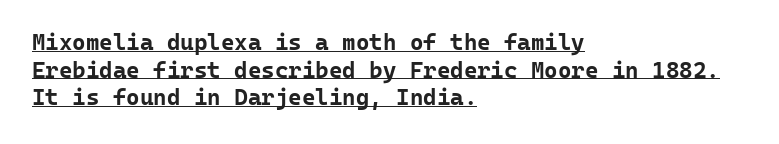
The image shows 23 px bold type, upright; set left-aligned, line spacing 1.2x, normal letter spacing, underlined.
